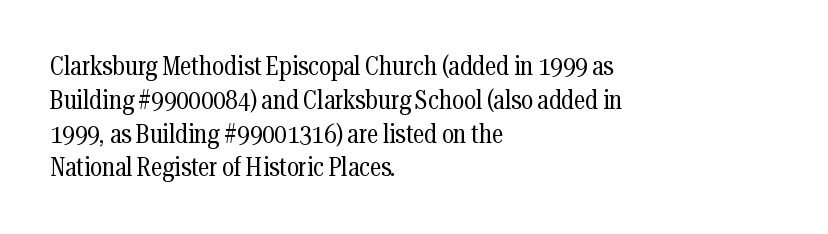
Q: Is the text bold? A: No.
Q: Is the text italic (slanted)? A: No, it is upright.
Q: Is the text underlined? A: No.
Q: How is the paragraph aligned? A: Left-aligned.
Q: Is the spacing between letters normal or unusually wide? A: Normal.
Q: Is the spacing between lines tight, normal or loose? A: Normal.
